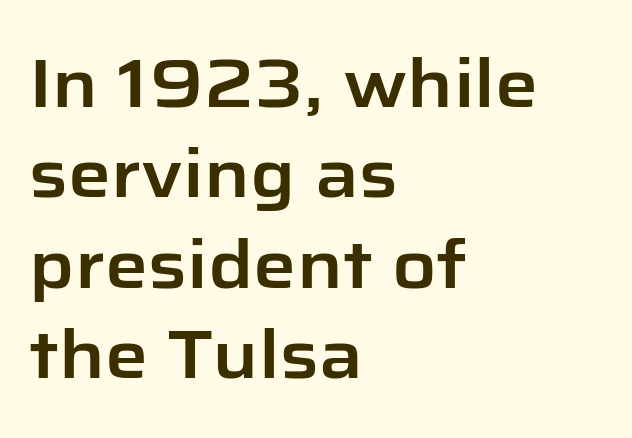
If you drew a ruler down the left edge, every line would touch it. Does the leading feel generous? No, just average. Is this a fixed-width face? No — the glyphs have proportional, varying widths. Only glyphs here, with clear space below each row.
